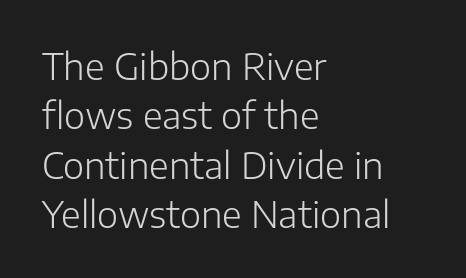
The image shows 36 px light sans-serif type, upright; set left-aligned, normal line spacing (1.37x), normal letter spacing, not underlined; low stroke contrast and a medium x-height.
